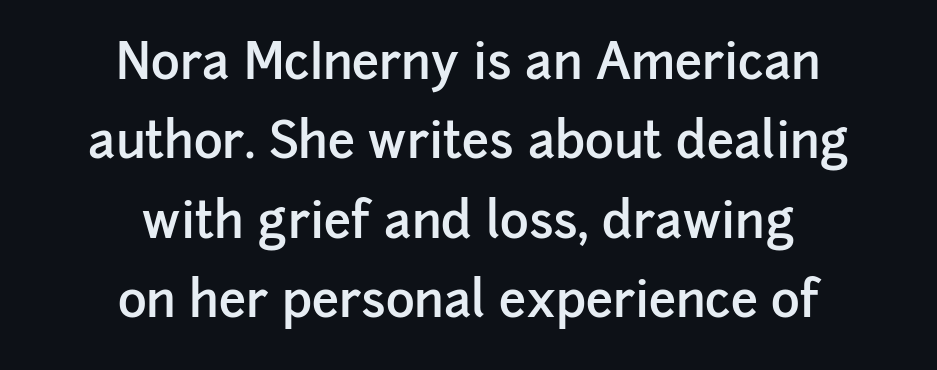
The image shows 49 px semibold sans-serif type, upright; set centered, normal line spacing (1.62x), normal letter spacing, not underlined; low stroke contrast and a medium x-height.
